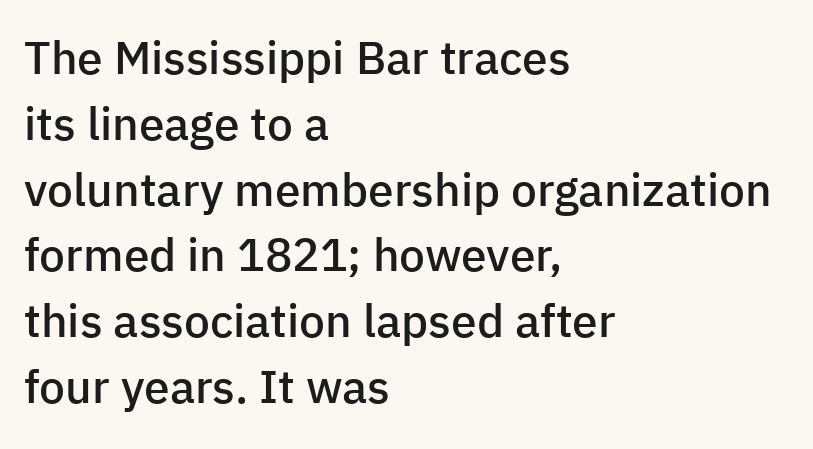
The image shows 46 px semibold sans-serif type, upright; set left-aligned, normal line spacing (1.43x), normal letter spacing, not underlined; low stroke contrast and a medium x-height.
